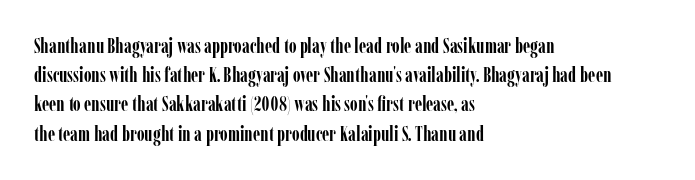
{"italic": "no", "bold": "yes", "underline": "no", "align": "left", "line_spacing": "normal", "line_spacing_ratio": 1.46, "letter_spacing": "normal", "letter_spacing_em": 0.0, "glyph_px": 20}
